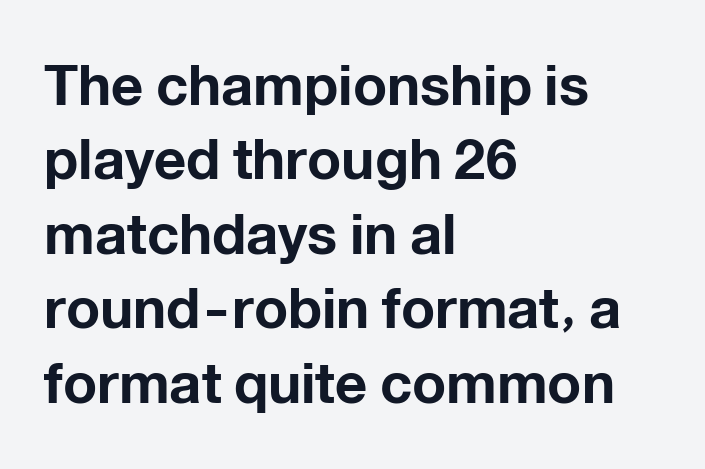
The image shows 56 px bold sans-serif type, upright; set left-aligned, normal line spacing (1.33x), normal letter spacing, not underlined; low stroke contrast and a medium x-height.
